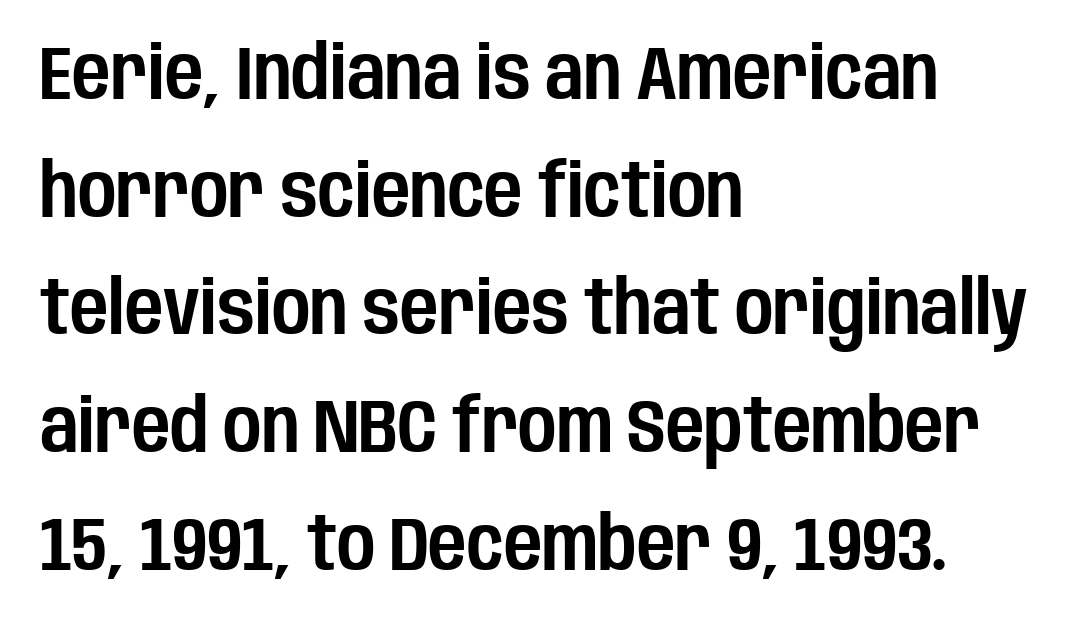
The image shows 74 px condensed sans-serif type, upright; set left-aligned, normal line spacing (1.59x), normal letter spacing, not underlined; low stroke contrast and a large x-height.
